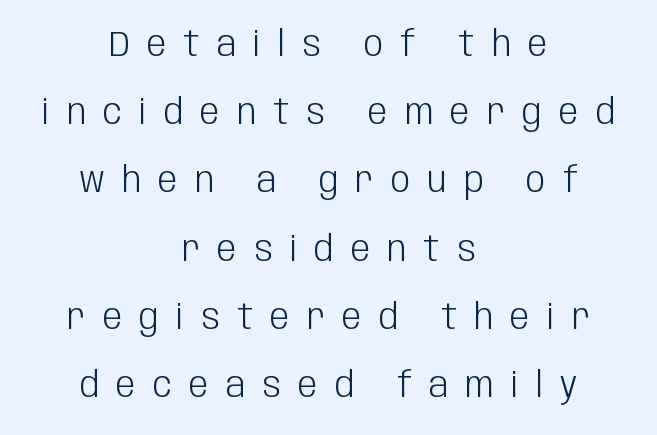
The image shows 35 px light, condensed sans-serif type, upright; set centered, loose line spacing (1.95x), unusually wide letter spacing (+0.49 em), not underlined; low stroke contrast and a large x-height.
